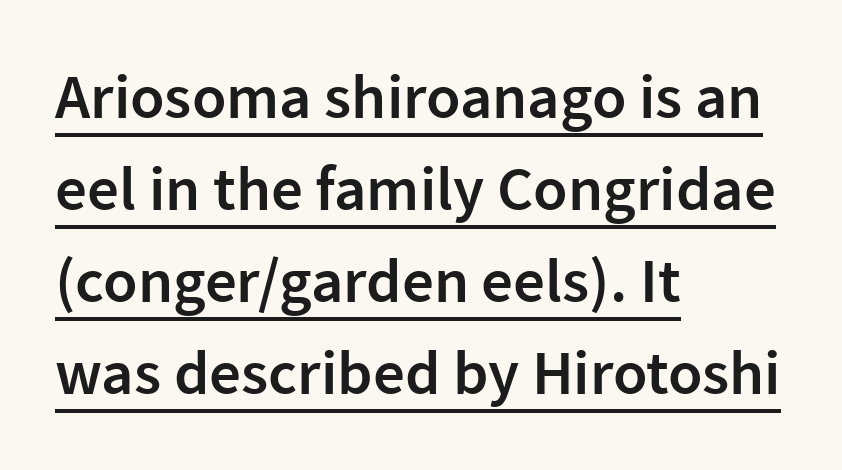
Q: Is the text bold? A: Semi-bold.
Q: Is the text italic (slanted)? A: No, it is upright.
Q: Is the typeface a serif or a sans-serif typeface? A: Sans-serif.
Q: Is the text underlined? A: Yes.
Q: How is the paragraph aligned? A: Left-aligned.
Q: Is the spacing between letters normal or unusually wide? A: Normal.
Q: Is the spacing between lines tight, normal or loose? A: Normal.
Q: Width (condensed, normal, or wide)? A: Normal.
Q: Stroke contrast? A: Low.
Q: x-height? A: Medium.
Q: Monospaced? A: No.
